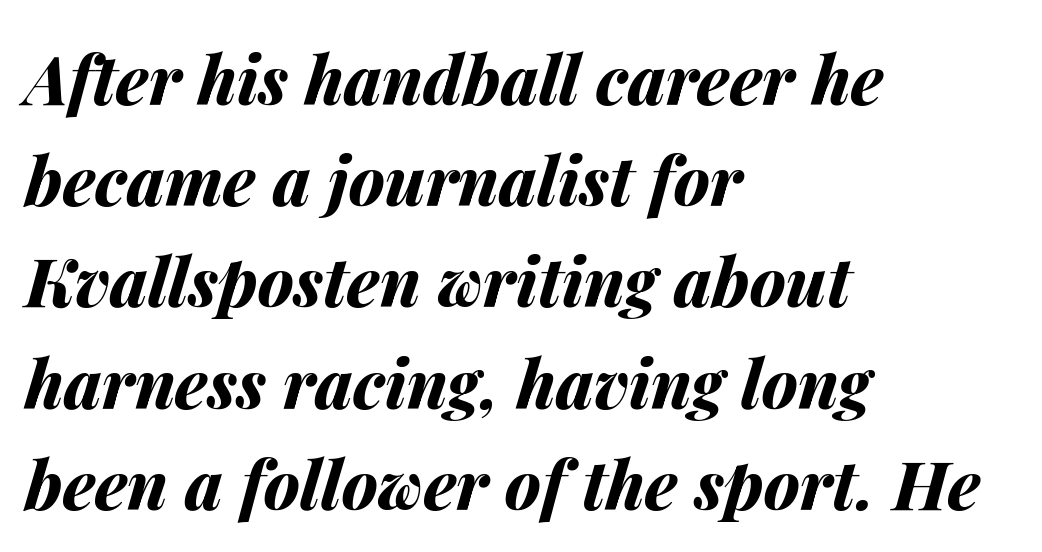
The image shows 67 px bold type, italic (leaning right); set left-aligned, normal line spacing (1.51x), normal letter spacing, not underlined; medium stroke contrast and a medium x-height.
